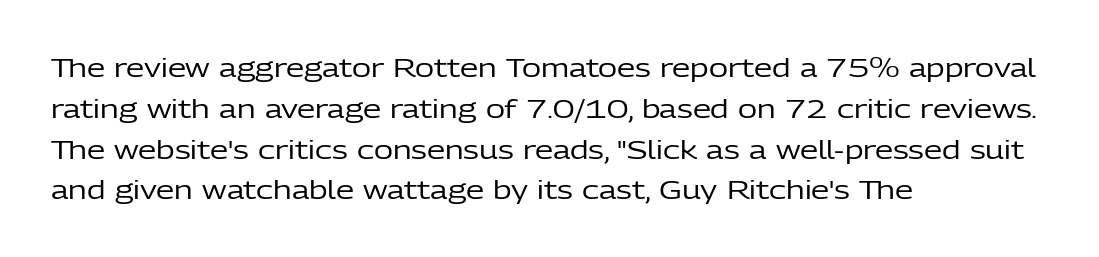
Q: Is the text bold? A: No.
Q: Is the text italic (slanted)? A: No, it is upright.
Q: Is the text underlined? A: No.
Q: How is the paragraph aligned? A: Left-aligned.
Q: Is the spacing between letters normal or unusually wide? A: Normal.
Q: Is the spacing between lines tight, normal or loose? A: Normal.
